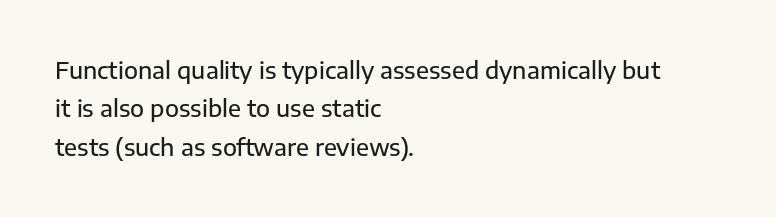
{"italic": "no", "underline": "no", "align": "left", "line_spacing": "normal", "line_spacing_ratio": 1.67, "letter_spacing": "normal", "letter_spacing_em": 0.0, "glyph_px": 23}
